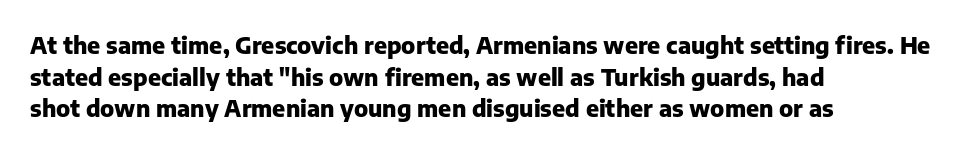
Q: Is the text bold? A: Yes.
Q: Is the text italic (slanted)? A: No, it is upright.
Q: Is the text underlined? A: No.
Q: How is the paragraph aligned? A: Left-aligned.
Q: Is the spacing between letters normal or unusually wide? A: Normal.
Q: Is the spacing between lines tight, normal or loose? A: Normal.
